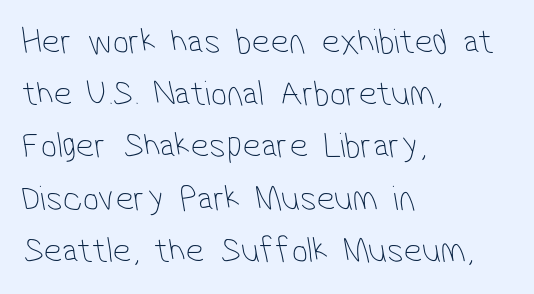
The image shows 36 px thin, condensed sans-serif type; set left-aligned, normal line spacing (1.45x), normal letter spacing, not underlined; low stroke contrast and a medium x-height.
